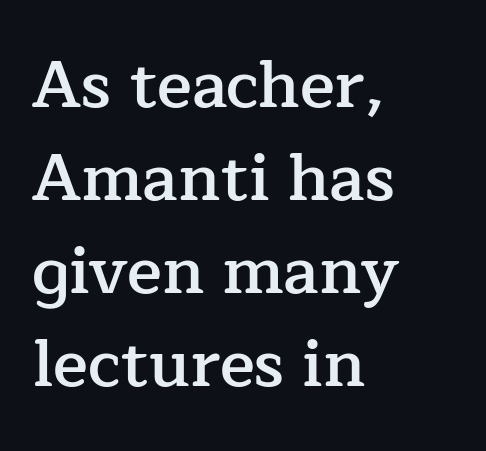
{"serif": "yes", "italic": "no", "bold": "semi", "weight": "semibold", "width": "normal", "stroke_contrast": "low", "x_height": "medium", "monospaced": "no", "underline": "no", "align": "left", "line_spacing": "normal", "line_spacing_ratio": 1.43, "letter_spacing": "normal", "letter_spacing_em": 0.0, "glyph_px": 65}
